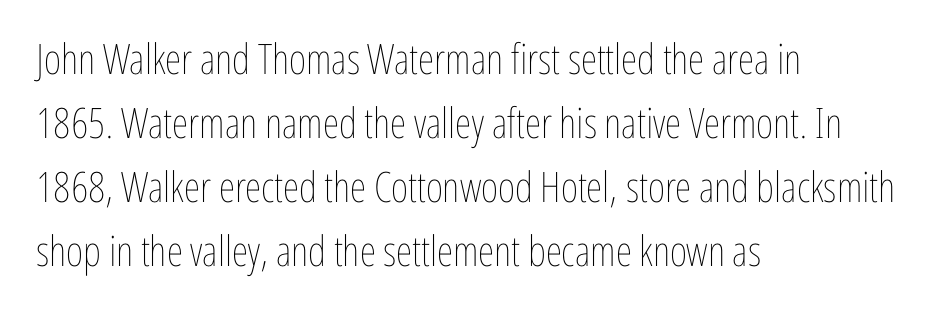
The strokes carry an ordinary text weight at most. You can tell it's not italic because the verticals are truly vertical. This rendering leaves character spacing at its baseline value. Here the designer chose a conventional face with non-uniform glyph widths.
